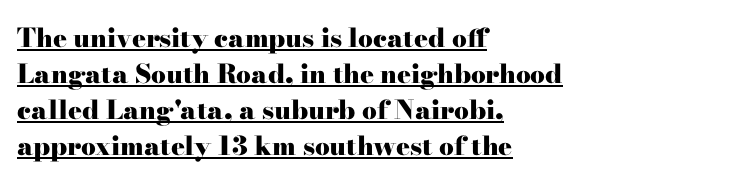
Q: Is the text bold? A: Yes.
Q: Is the text italic (slanted)? A: No, it is upright.
Q: Is the text underlined? A: Yes.
Q: How is the paragraph aligned? A: Left-aligned.
Q: Is the spacing between letters normal or unusually wide? A: Normal.
Q: Is the spacing between lines tight, normal or loose? A: Normal.
